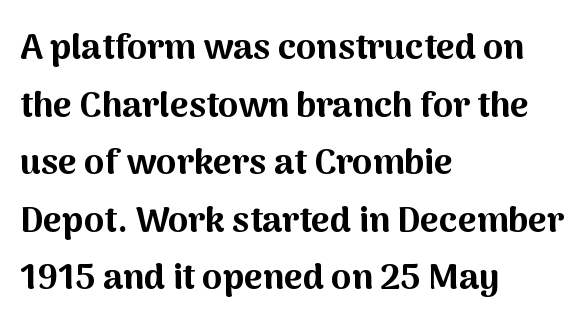
Q: Is the text bold? A: Yes.
Q: Is the text italic (slanted)? A: No, it is upright.
Q: Is the typeface a serif or a sans-serif typeface? A: Sans-serif.
Q: Is the text underlined? A: No.
Q: How is the paragraph aligned? A: Left-aligned.
Q: Is the spacing between letters normal or unusually wide? A: Normal.
Q: Is the spacing between lines tight, normal or loose? A: Normal.
Q: Width (condensed, normal, or wide)? A: Normal.
Q: Stroke contrast? A: Medium.
Q: x-height? A: Medium.
Q: Monospaced? A: No.
